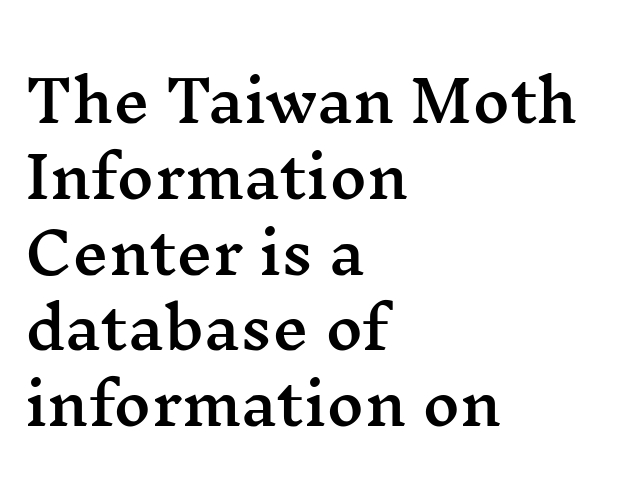
Caption: multi-line text, flush left, ragged right. Honestly, the row spacing looks completely unremarkable. This rendering features lettering with no underline. The horizontal fit of the characters is conventional and even. Unlike italic type, these characters show no tilt at all. Note: serifs present on the glyphs.
